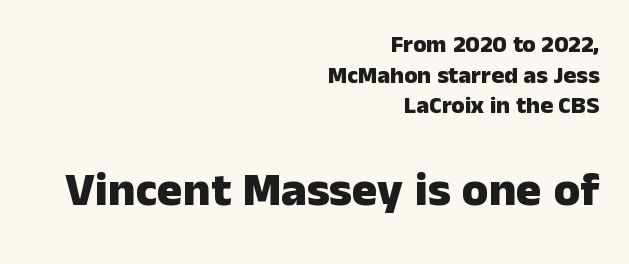
Q: Is the text bold? A: Yes.
Q: Is the text italic (slanted)? A: No, it is upright.
Q: Is the typeface a serif or a sans-serif typeface? A: Sans-serif.
Q: Is the text underlined? A: No.
Q: How is the paragraph aligned? A: Right-aligned.
Q: Is the spacing between letters normal or unusually wide? A: Normal.
Q: Is the spacing between lines tight, normal or loose? A: Normal.
Q: Which block of text is set in a larger size, the first (top) or the second (bottom)? A: The second (bottom) one.
Q: Width (condensed, normal, or wide)? A: Normal.
Q: Stroke contrast? A: Low.
Q: x-height? A: Medium.
Q: Monospaced? A: No.
